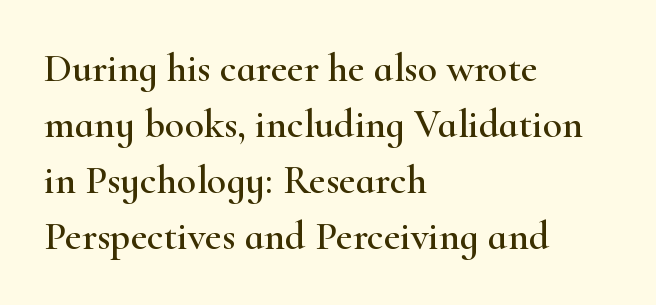
{"serif": "yes", "italic": "no", "width": "wide", "stroke_contrast": "high", "x_height": "small", "monospaced": "no", "underline": "no", "align": "left", "line_spacing": "normal", "line_spacing_ratio": 1.4, "letter_spacing": "normal", "letter_spacing_em": 0.0, "glyph_px": 40}
